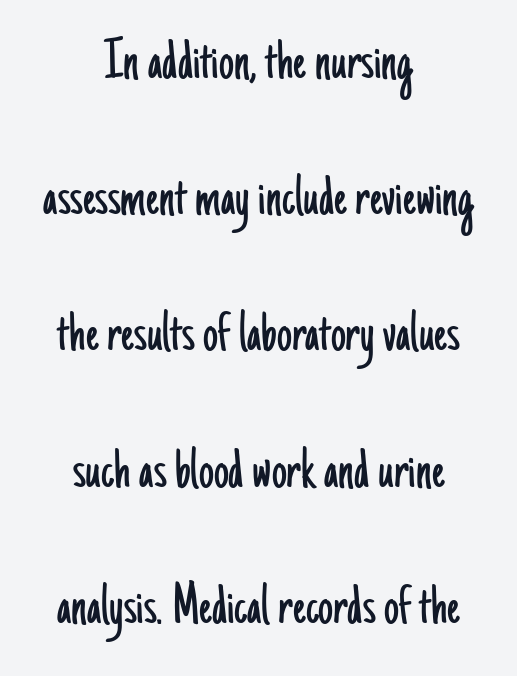
{"serif": "no", "italic": "no", "bold": "no", "weight": "light", "width": "condensed", "stroke_contrast": "low", "x_height": "small", "monospaced": "no", "underline": "no", "align": "center", "line_spacing": "loose", "line_spacing_ratio": 2.27, "letter_spacing": "normal", "letter_spacing_em": 0.0, "glyph_px": 60}
